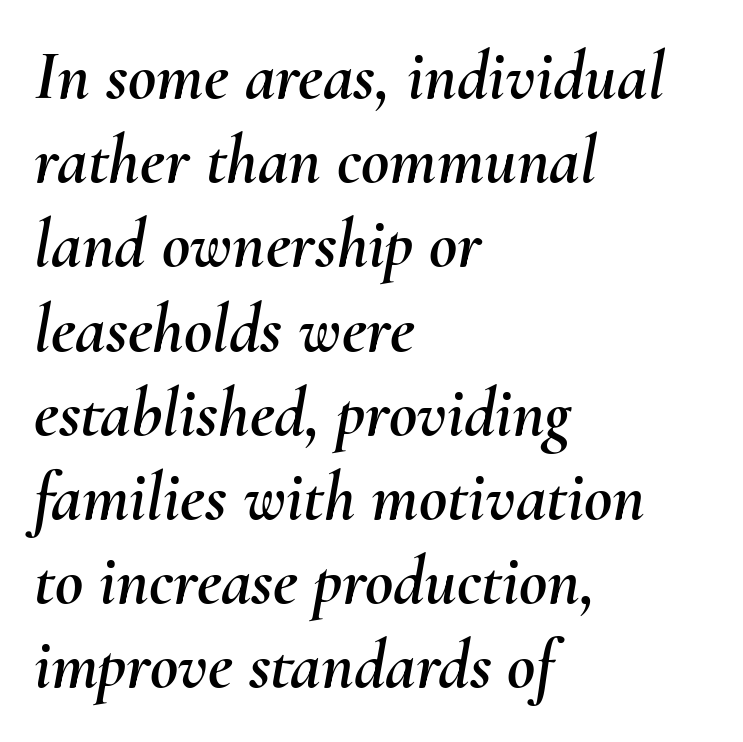
Q: Is the text italic (slanted)? A: Yes, it leans right by about 10 degrees.
Q: Is the text underlined? A: No.
Q: How is the paragraph aligned? A: Left-aligned.
Q: Is the spacing between letters normal or unusually wide? A: Normal.
Q: Width (condensed, normal, or wide)? A: Normal.
Q: Stroke contrast? A: Medium.
Q: x-height? A: Small.
Q: Monospaced? A: No.
